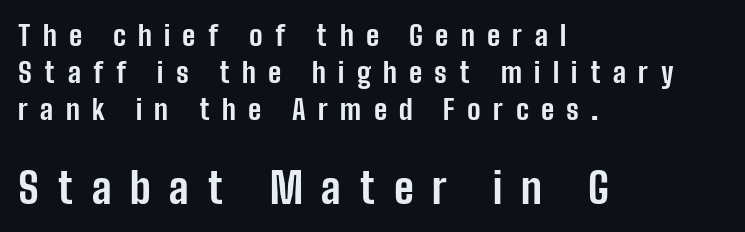
Q: Is the text bold? A: Yes.
Q: Is the text italic (slanted)? A: No, it is upright.
Q: Is the typeface a serif or a sans-serif typeface? A: Sans-serif.
Q: Is the text underlined? A: No.
Q: How is the paragraph aligned? A: Left-aligned.
Q: Is the spacing between letters normal or unusually wide? A: Unusually wide.
Q: Is the spacing between lines tight, normal or loose? A: Normal.
Q: Which block of text is set in a larger size, the first (top) or the second (bottom)? A: The second (bottom) one.
Q: Width (condensed, normal, or wide)? A: Condensed.
Q: Stroke contrast? A: Low.
Q: x-height? A: Medium.
Q: Monospaced? A: No.
